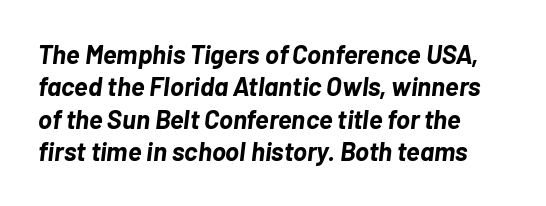
{"italic": "yes", "lean": "right", "slant_degrees": 7, "bold": "yes", "underline": "no", "align": "left", "line_spacing": "normal", "line_spacing_ratio": 1.25, "letter_spacing": "normal", "letter_spacing_em": 0.0, "glyph_px": 26}
